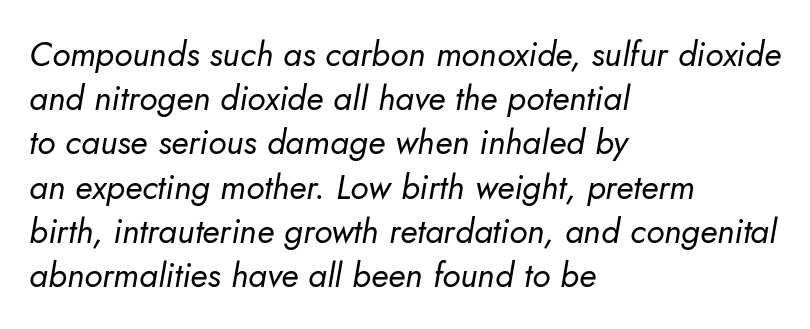
Letters rest on an invisible, unmarked baseline. Is the type slanted? Yes — the strokes lean at a clear angle. Do the characters align in a grid? No, the font is proportional. Nothing unusual about the tracking: characters are spaced as the font intends. This is not heavy type; no bold has been used. One-word summary of the alignment: left.
